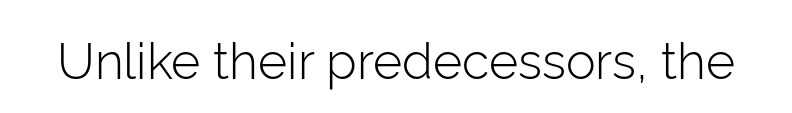
The image shows 50 px light sans-serif type, upright; set normal letter spacing, not underlined; low stroke contrast and a medium x-height.
